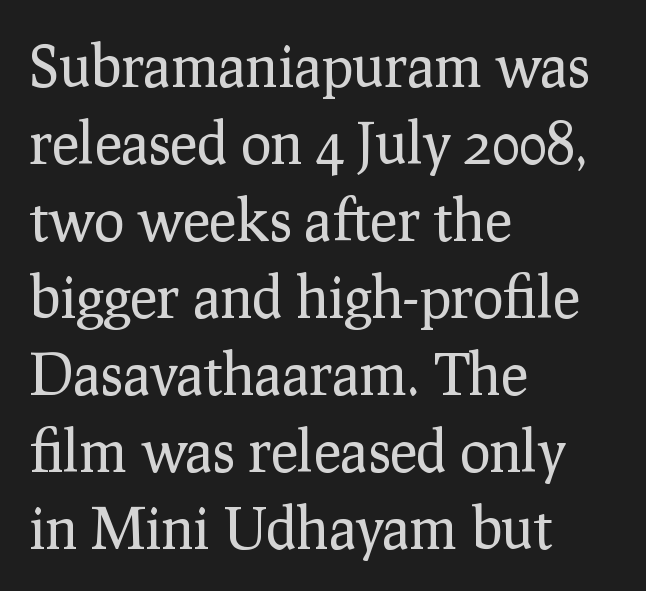
The image shows 57 px regular-weight serif type, upright; set left-aligned, normal line spacing (1.35x), normal letter spacing, not underlined; low stroke contrast and a medium x-height.
